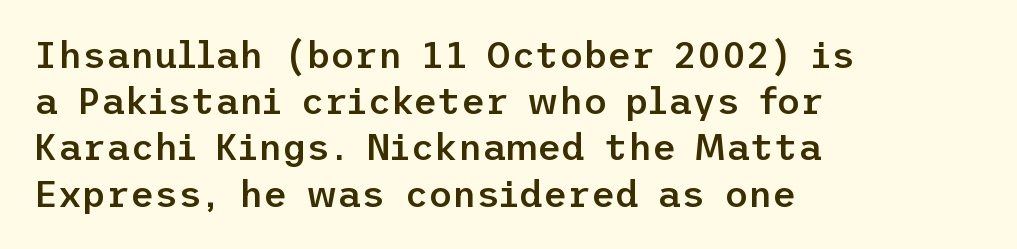
The image shows 37 px semibold sans-serif type, upright; set left-aligned, normal line spacing (1.25x), normal letter spacing, not underlined; low stroke contrast and a medium x-height.
